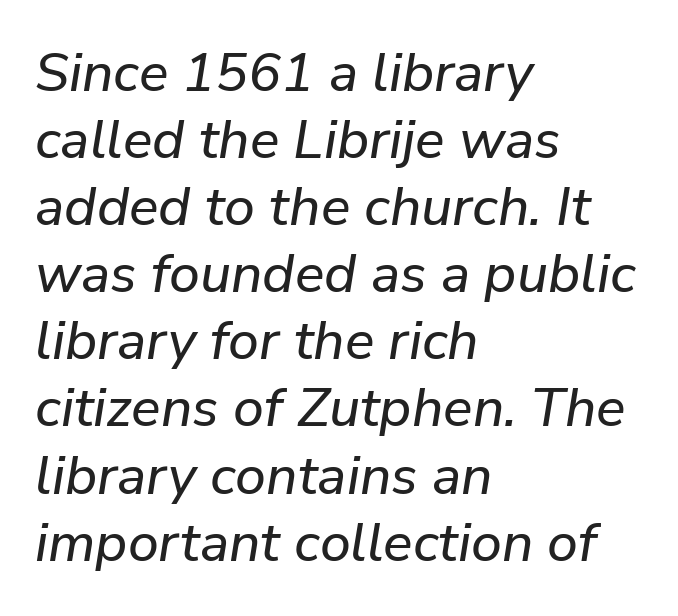
Q: Is the text italic (slanted)? A: Yes, it leans right by about 9 degrees.
Q: Is the text underlined? A: No.
Q: How is the paragraph aligned? A: Left-aligned.
Q: Is the spacing between letters normal or unusually wide? A: Normal.
Q: Width (condensed, normal, or wide)? A: Normal.
Q: Stroke contrast? A: Low.
Q: x-height? A: Medium.
Q: Monospaced? A: No.
